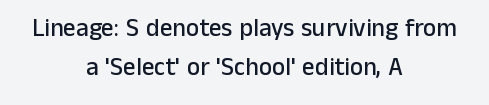
Every row of glyphs is offset so its center matches the block's center. What stands out about the letter spacing? Nothing — it is the standard amount. The rows are spaced the way most documents space them. Glance below the letters and you will spot only blank space.
